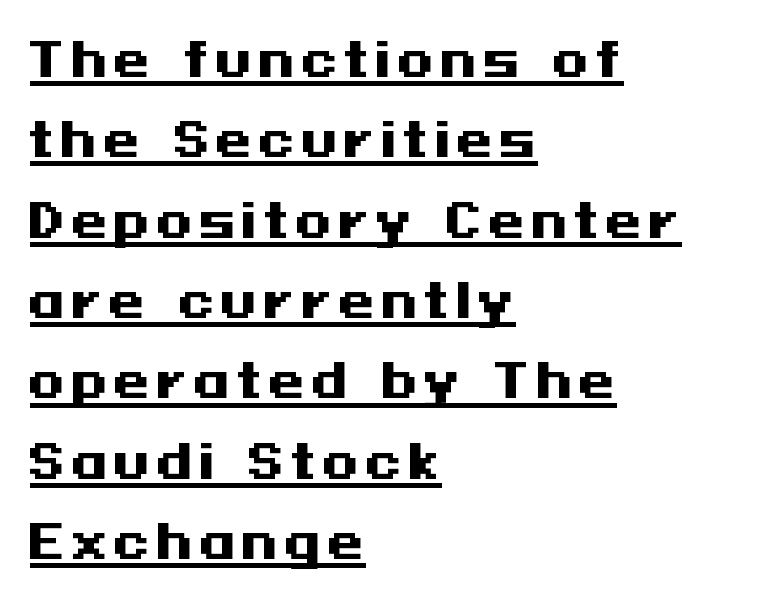
Q: Is the text bold? A: Yes.
Q: Is the text italic (slanted)? A: No, it is upright.
Q: Is the typeface a serif or a sans-serif typeface? A: Sans-serif.
Q: Is the text underlined? A: Yes.
Q: How is the paragraph aligned? A: Left-aligned.
Q: Width (condensed, normal, or wide)? A: Wide.
Q: Stroke contrast? A: Medium.
Q: x-height? A: Medium.
